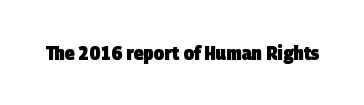
Standard letterfit; no display-style spreading of the glyphs. Plenty of ink on the page — the face is bold. The string is rendered with underlining switched off.
